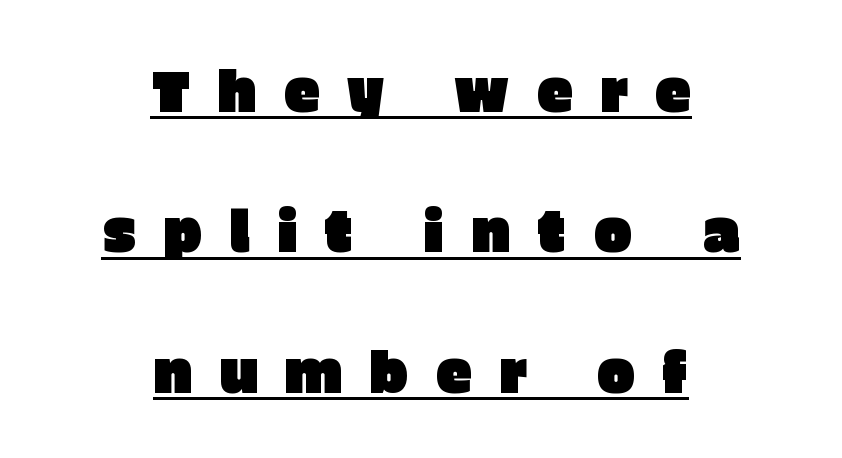
{"serif": "no", "italic": "no", "width": "normal", "stroke_contrast": "low", "x_height": "large", "monospaced": "no", "underline": "yes", "align": "center", "line_spacing": "loose", "line_spacing_ratio": 2.42, "letter_spacing": "wide", "letter_spacing_em": 0.46, "glyph_px": 58}
